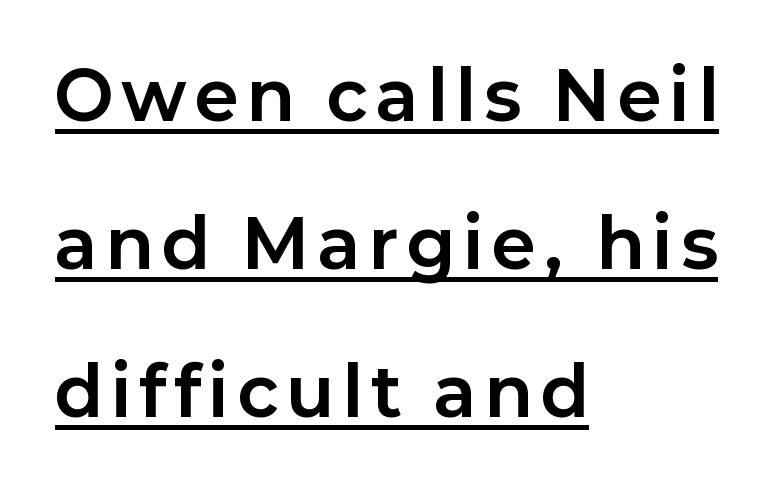
The image shows 67 px bold sans-serif type, upright; set left-aligned, loose line spacing (2.21x), underlined; low stroke contrast and a medium x-height.
